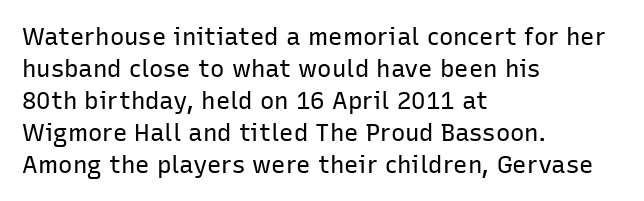
{"italic": "no", "bold": "no", "underline": "no", "align": "left", "line_spacing": "normal", "line_spacing_ratio": 1.33, "letter_spacing": "normal", "letter_spacing_em": 0.0, "glyph_px": 24}
